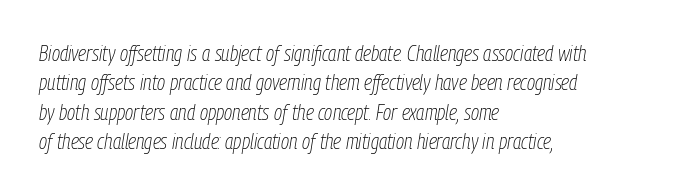
The string is rendered with underlining switched off. The face looks like a standard text weight, possibly lighter. Typeset ragged right — the left edge is the straight one. Quick note: interline space is typical. The tracking reads as untouched default to a designer's eye.
